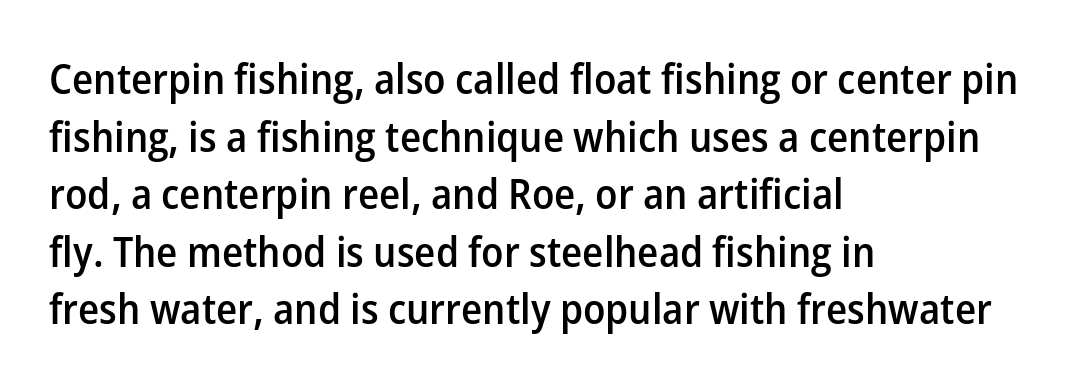
{"serif": "no", "italic": "no", "bold": "semi", "weight": "semibold", "width": "normal", "stroke_contrast": "low", "x_height": "medium", "monospaced": "no", "underline": "no", "align": "left", "line_spacing": "normal", "line_spacing_ratio": 1.37, "letter_spacing": "normal", "letter_spacing_em": 0.0, "glyph_px": 42}
